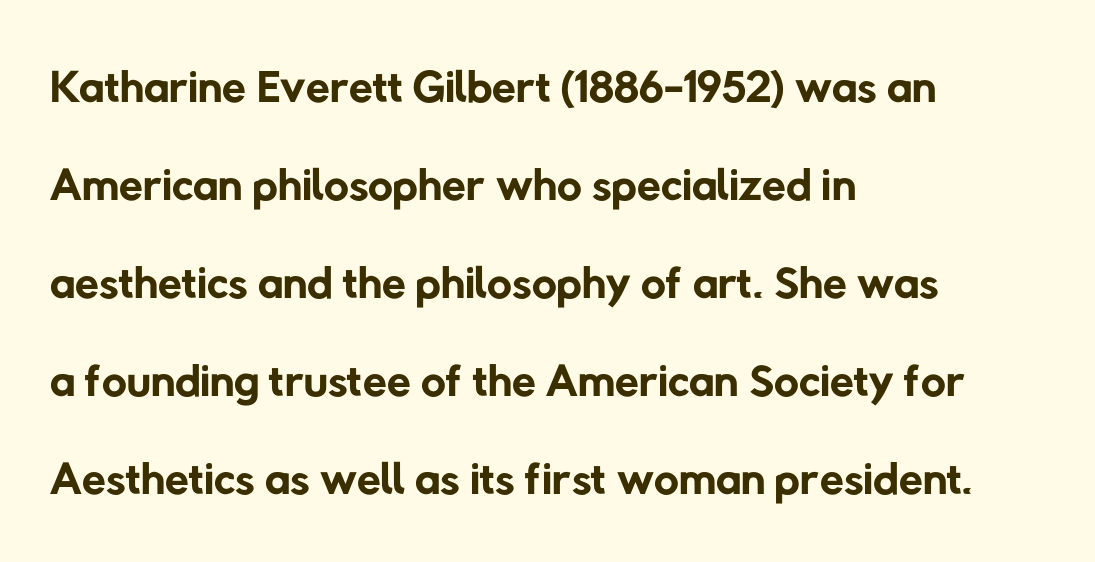
The image shows 69 px regular-weight sans-serif type; set left-aligned, normal line spacing (1.42x), normal letter spacing, not underlined; low stroke contrast and a medium x-height.
